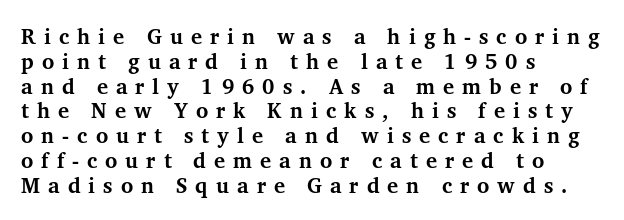
The image shows 21 px bold type, upright; set left-aligned, line spacing 1.18x, unusually wide letter spacing (+0.38 em), not underlined.
